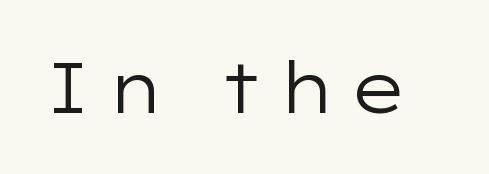
This is roman type, the default non-slanted kind. Varying glyph widths throughout — classic text-font behaviour. The cut favours lightness, reaching ordinary text weight at its darkest. In terms of letterform style, serifs are entirely absent. The words here are not underlined.
